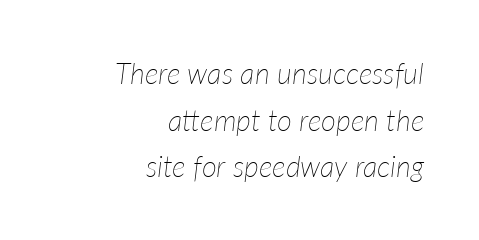
Q: Is the text bold? A: No.
Q: Is the text italic (slanted)? A: Yes, it leans right by about 7 degrees.
Q: Is the text underlined? A: No.
Q: How is the paragraph aligned? A: Right-aligned.
Q: Is the spacing between letters normal or unusually wide? A: Normal.
Q: Is the spacing between lines tight, normal or loose? A: Normal.
Q: Width (condensed, normal, or wide)? A: Normal.
Q: Stroke contrast? A: Low.
Q: x-height? A: Medium.
Q: Monospaced? A: No.
